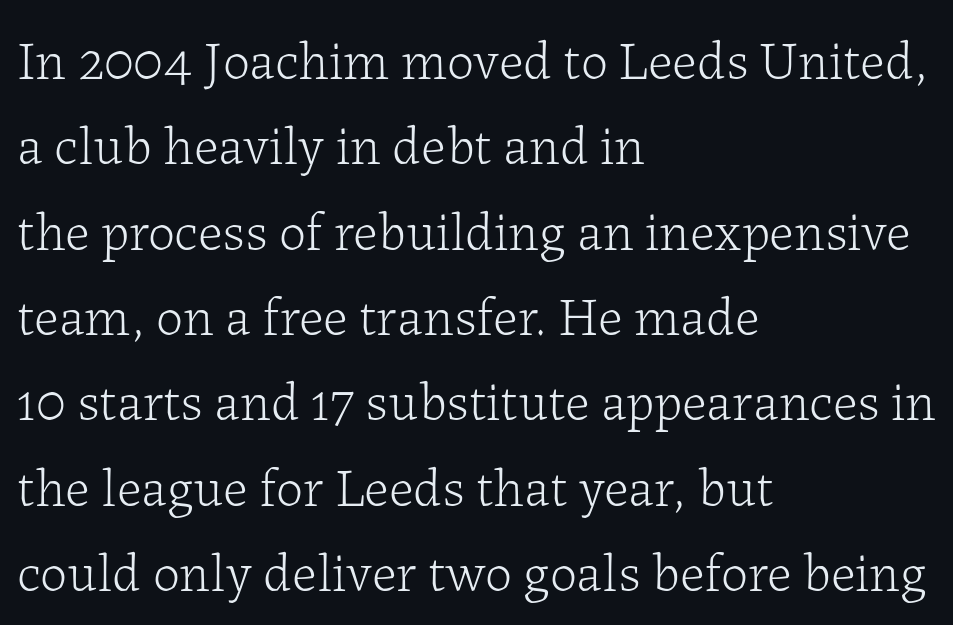
Q: Is the text bold? A: No.
Q: Is the text italic (slanted)? A: No, it is upright.
Q: Is the typeface a serif or a sans-serif typeface? A: Serif.
Q: Is the text underlined? A: No.
Q: How is the paragraph aligned? A: Left-aligned.
Q: Is the spacing between letters normal or unusually wide? A: Normal.
Q: Is the spacing between lines tight, normal or loose? A: Normal.
Q: Width (condensed, normal, or wide)? A: Normal.
Q: Stroke contrast? A: Low.
Q: x-height? A: Medium.
Q: Monospaced? A: No.
